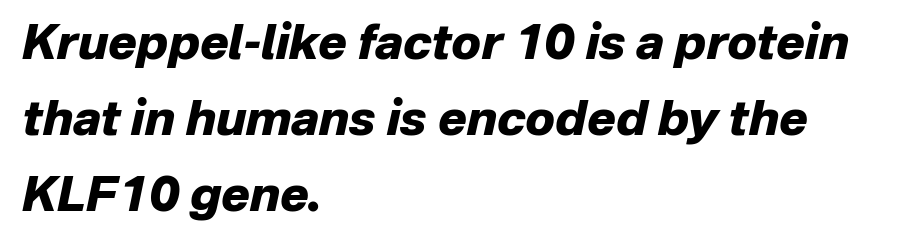
The image shows 48 px heavy type, italic (leaning right); set left-aligned, normal line spacing (1.58x), normal letter spacing, not underlined; low stroke contrast and a medium x-height.
